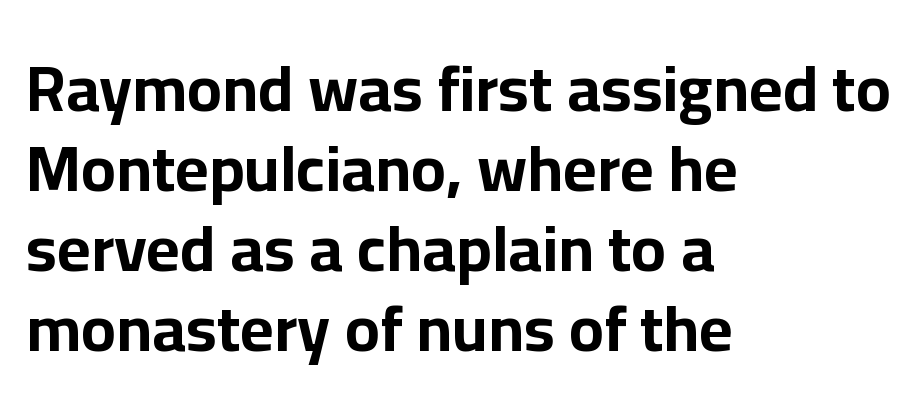
The image shows 65 px bold sans-serif type, upright; set left-aligned, line spacing 1.23x, normal letter spacing, not underlined; low stroke contrast and a medium x-height.
